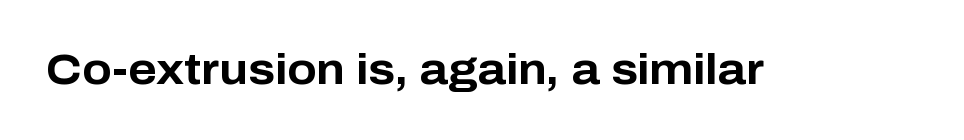
I'd call this a sans setting — the letters go barefoot. It's the straight-up-and-down kind of type. This rendering leaves character spacing at its baseline value. The face used here is proportionally spaced, like ordinary book or web type. Heft: maximum for text — a bold. Clear beneath every line of the passage.
